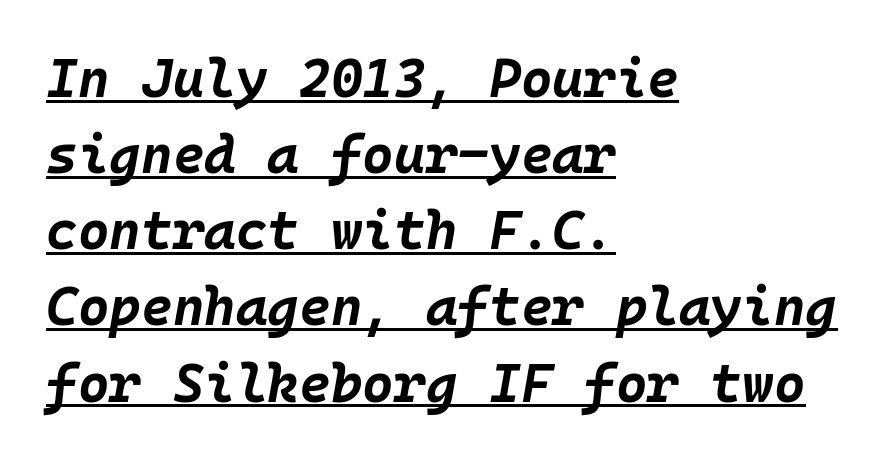
The image shows 54 px bold type, italic (leaning right), monospaced; set left-aligned, normal line spacing (1.41x), normal letter spacing, underlined; low stroke contrast and a large x-height.
